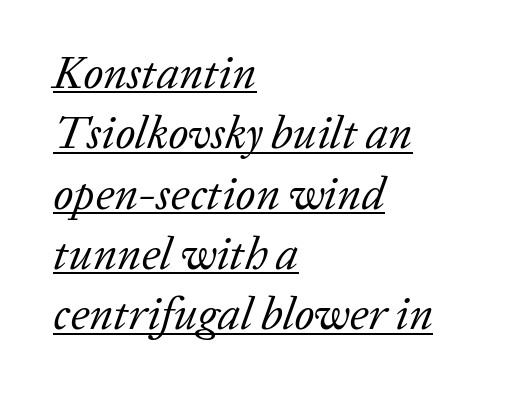
This rendering leaves character spacing at its baseline value. The strokes are not fattened; the text isn't bold. One-word summary of the alignment: left. The rendering uses natural spacing where letterforms have individual widths.
